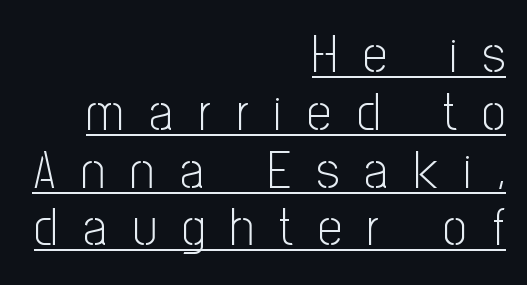
{"serif": "no", "italic": "no", "bold": "no", "weight": "light", "width": "condensed", "stroke_contrast": "low", "x_height": "medium", "monospaced": "no", "underline": "yes", "align": "right", "line_spacing": "tight", "line_spacing_ratio": 1.09, "letter_spacing": "wide", "letter_spacing_em": 0.48, "glyph_px": 53}
